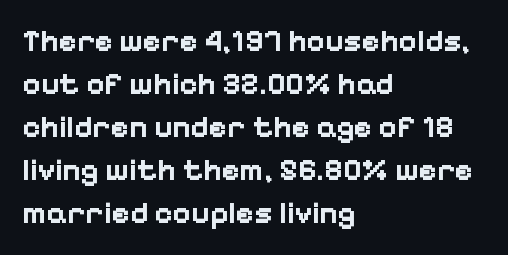
Q: Is the text bold? A: Yes.
Q: Is the text italic (slanted)? A: No, it is upright.
Q: Is the typeface a serif or a sans-serif typeface? A: Sans-serif.
Q: Is the text underlined? A: No.
Q: How is the paragraph aligned? A: Left-aligned.
Q: Is the spacing between letters normal or unusually wide? A: Normal.
Q: Is the spacing between lines tight, normal or loose? A: Normal.
Q: Width (condensed, normal, or wide)? A: Normal.
Q: Stroke contrast? A: Low.
Q: x-height? A: Medium.
Q: Monospaced? A: No.
